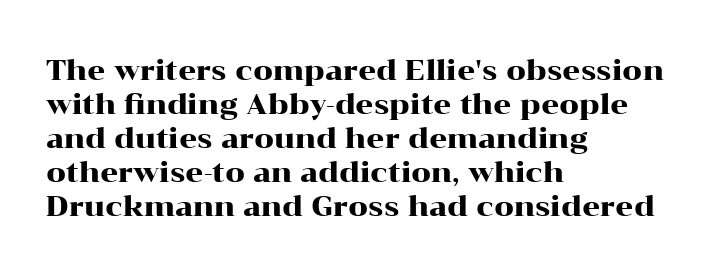
{"serif": "yes", "italic": "no", "width": "wide", "stroke_contrast": "high", "x_height": "medium", "monospaced": "no", "underline": "no", "align": "left", "line_spacing_ratio": 1.21, "letter_spacing": "normal", "letter_spacing_em": 0.0, "glyph_px": 28}
